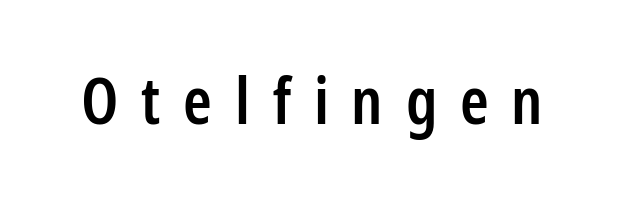
When letters stand straight like this, we call the style roman or upright. Notice the strokes are somewhat thickened but not fully heavy: this is a semibold. The passage shown is not underscored anywhere. The face used here is rendered with a markedly widened letterfit. Looks like regular typesetting: each glyph gets only the width it needs.
